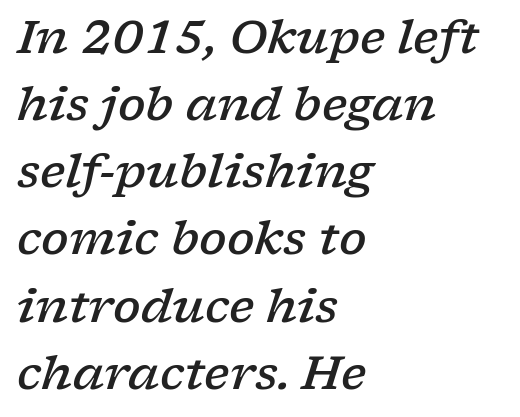
The image shows 46 px semibold, wide serif type, italic (leaning right); set left-aligned, normal line spacing (1.46x), normal letter spacing, not underlined; low stroke contrast and a medium x-height.
